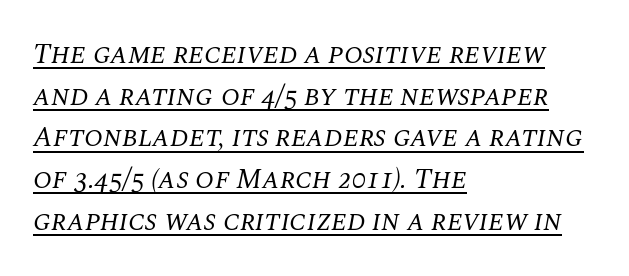
Q: Is the text bold? A: No.
Q: Is the text italic (slanted)? A: Yes, it leans right by about 10 degrees.
Q: Is the typeface a serif or a sans-serif typeface? A: Serif.
Q: Is the text underlined? A: Yes.
Q: How is the paragraph aligned? A: Left-aligned.
Q: Is the spacing between letters normal or unusually wide? A: Normal.
Q: Is the spacing between lines tight, normal or loose? A: Normal.
Q: Width (condensed, normal, or wide)? A: Normal.
Q: Stroke contrast? A: Medium.
Q: x-height? A: Large.
Q: Monospaced? A: No.
